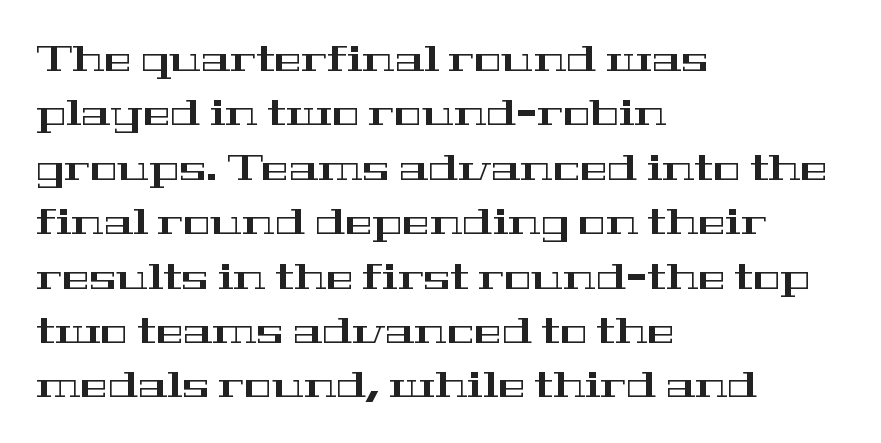
The image shows 37 px wide serif type, upright; set left-aligned, normal line spacing (1.47x), normal letter spacing, not underlined; high stroke contrast and a medium x-height.
